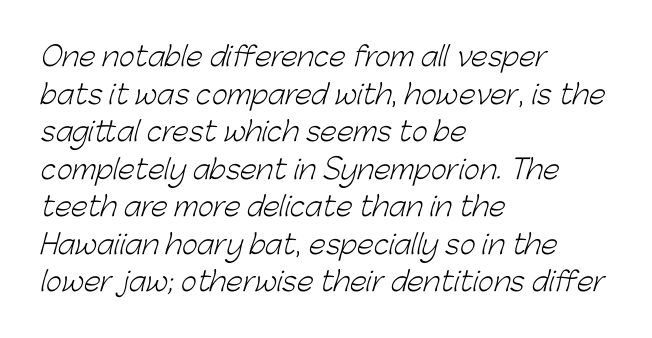
{"bold": "no", "underline": "no", "align": "left", "line_spacing": "normal", "line_spacing_ratio": 1.39, "letter_spacing": "normal", "letter_spacing_em": 0.0, "glyph_px": 27}
